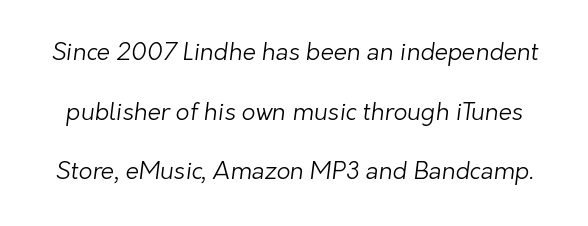
The image shows 24 px text type; set loose line spacing (2.48x), normal letter spacing, not underlined.
